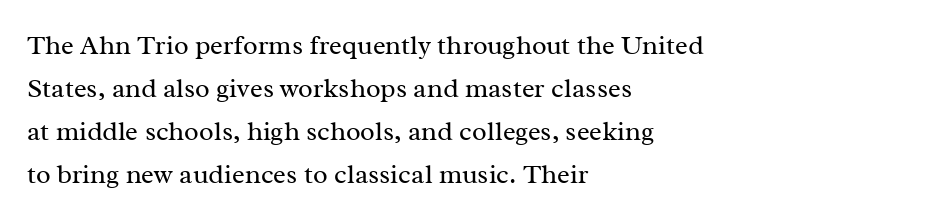
Line beginnings align vertically; line endings do not. Quick note: not italic, upright. No chunkiness to these letters — they're not bold. Default kerning and tracking; the words read as compact shapes.
